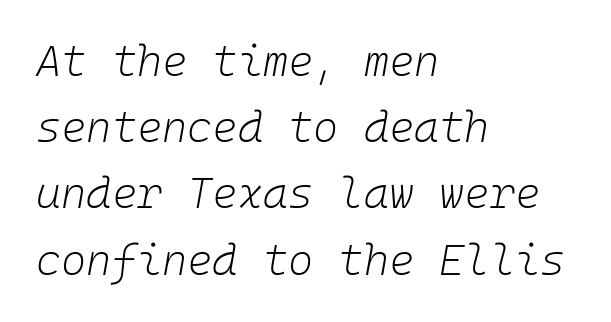
The face looks like a standard text weight, possibly lighter. Characters are canted at an angle relative to the baseline's perpendicular. This sample is left-justified, so line endings fall wherever the words run out. This rendering features lettering with no underline.
